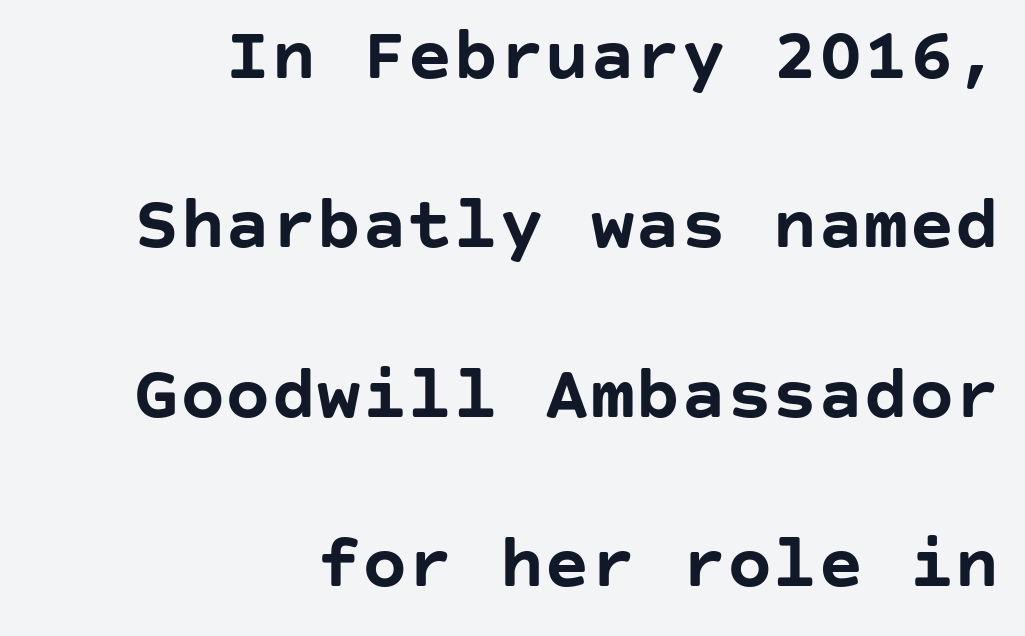
{"serif": "no", "italic": "no", "bold": "yes", "weight": "semibold", "width": "normal", "stroke_contrast": "low", "x_height": "large", "underline": "no", "align": "right", "line_spacing": "loose", "line_spacing_ratio": 2.23, "letter_spacing": "normal", "letter_spacing_em": 0.0, "glyph_px": 76}
